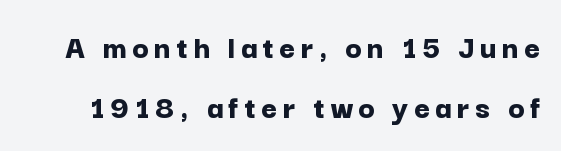
The image shows 34 px bold sans-serif type, upright; set line spacing 1.77x, not underlined; low stroke contrast and a medium x-height.
